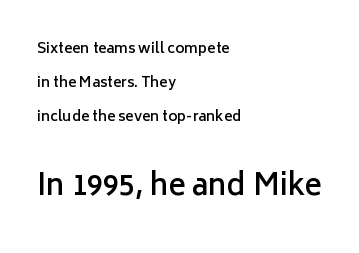
{"serif": "no", "italic": "no", "bold": "semi", "weight": "semibold", "width": "normal", "stroke_contrast": "low", "x_height": "medium", "monospaced": "no", "underline": "no", "align": "left", "line_spacing": "loose", "line_spacing_ratio": 2.43, "letter_spacing": "normal", "letter_spacing_em": 0.0, "larger_block": "second", "size_ratio": 2.07, "glyph_px": 29}
